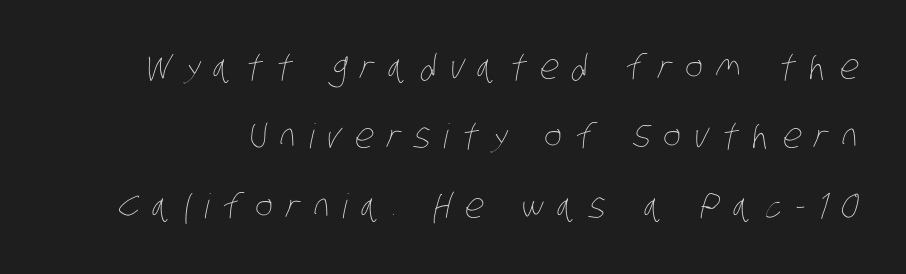
The characters are drawn with everyday or finer stroke widths. Leading is clearly above the norm, producing a sparse column. Students, note that the glyphs here are deliberately spaced far apart. Proportional: the letters do not fall into vertical columns.
